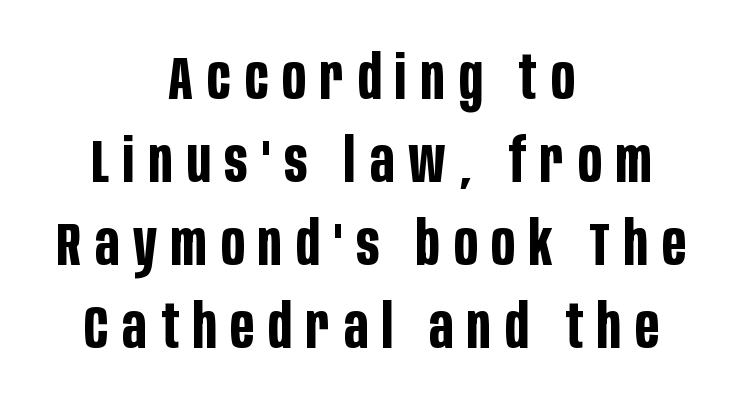
The image shows 61 px bold, condensed sans-serif type, upright; set centered, normal line spacing (1.36x), unusually wide letter spacing (+0.23 em), not underlined; low stroke contrast and a large x-height.
